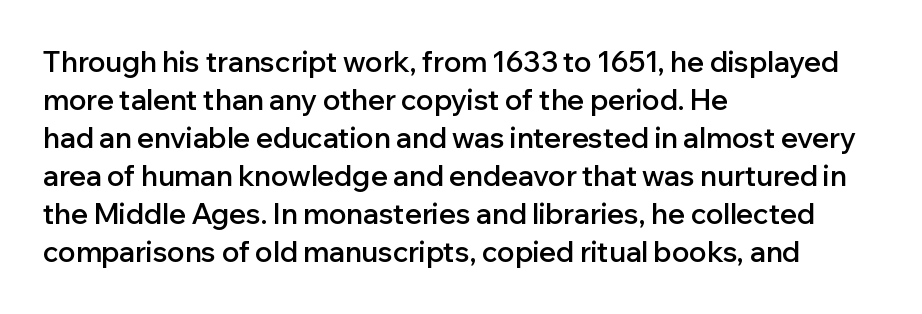
Alignment: flush left. The zone under the glyphs is completely vacant. Stroke terminals: plain, sans-serif. Firm but not heavy-handed strokes: this text is semibold. This is roman type, the default non-slanted kind.
